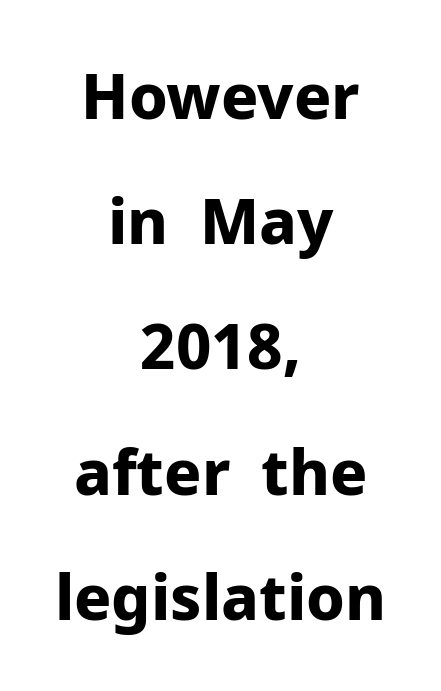
Q: Is the text bold? A: Yes.
Q: Is the text italic (slanted)? A: No, it is upright.
Q: Is the typeface a serif or a sans-serif typeface? A: Sans-serif.
Q: Is the text underlined? A: No.
Q: How is the paragraph aligned? A: Centered.
Q: Is the spacing between letters normal or unusually wide? A: Normal.
Q: Is the spacing between lines tight, normal or loose? A: Loose.
Q: Width (condensed, normal, or wide)? A: Normal.
Q: Stroke contrast? A: Low.
Q: x-height? A: Medium.
Q: Monospaced? A: No.
